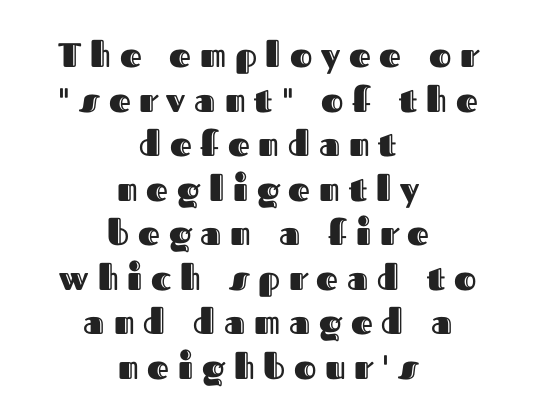
The image shows 34 px text type, upright; set centered, normal line spacing (1.31x), unusually wide letter spacing (+0.26 em), not underlined; a medium x-height.
